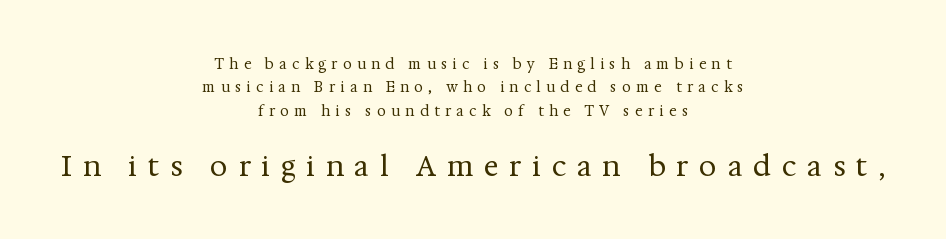
Q: Is the text bold? A: No.
Q: Is the text italic (slanted)? A: No, it is upright.
Q: Is the typeface a serif or a sans-serif typeface? A: Serif.
Q: Is the text underlined? A: No.
Q: How is the paragraph aligned? A: Centered.
Q: Is the spacing between letters normal or unusually wide? A: Unusually wide.
Q: Is the spacing between lines tight, normal or loose? A: Normal.
Q: Which block of text is set in a larger size, the first (top) or the second (bottom)? A: The second (bottom) one.
Q: Width (condensed, normal, or wide)? A: Normal.
Q: Stroke contrast? A: Medium.
Q: x-height? A: Medium.
Q: Monospaced? A: No.
